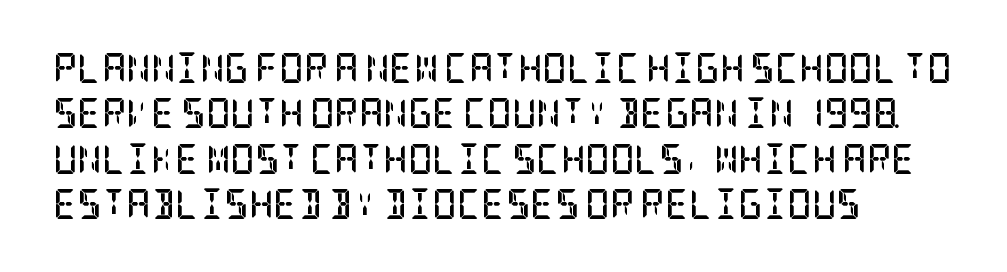
{"serif": "yes", "italic": "no", "bold": "yes", "weight": "semibold", "width": "condensed", "stroke_contrast": "low", "x_height": "large", "underline": "no", "align": "left", "line_spacing": "normal", "line_spacing_ratio": 1.51, "letter_spacing": "normal", "letter_spacing_em": 0.0, "glyph_px": 30}
